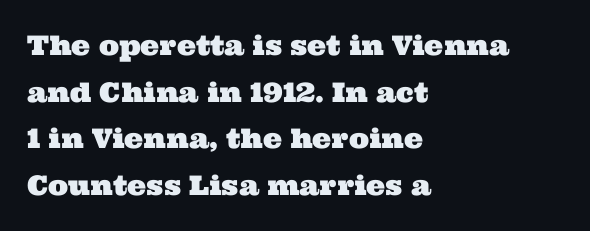
{"underline": "no", "align": "left", "line_spacing_ratio": 1.73, "letter_spacing": "normal", "letter_spacing_em": 0.0, "glyph_px": 27}
